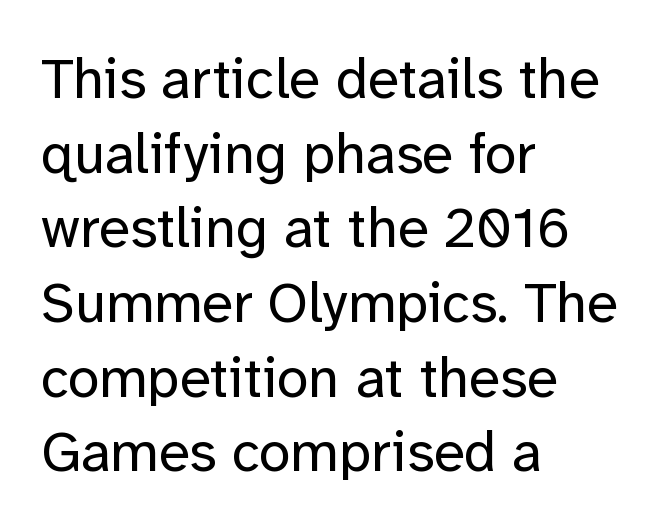
Honestly, the row spacing looks completely unremarkable. Layout note: lines flush left. The area under the type is left untouched. Character widths vary here, with narrow letters taking less room than wide ones. Characters remain perfectly vertical along every line.
